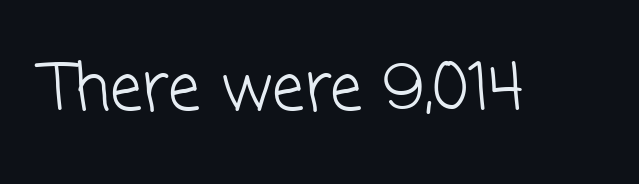
The image shows 64 px light sans-serif type; set normal letter spacing, not underlined; low stroke contrast and a medium x-height.
